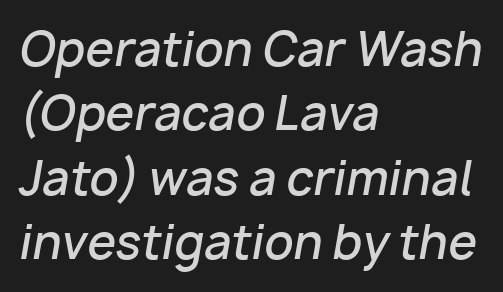
Q: Is the text bold? A: Semi-bold.
Q: Is the text italic (slanted)? A: Yes, it leans right by about 10 degrees.
Q: Is the text underlined? A: No.
Q: How is the paragraph aligned? A: Left-aligned.
Q: Is the spacing between letters normal or unusually wide? A: Normal.
Q: Is the spacing between lines tight, normal or loose? A: Normal.
Q: Width (condensed, normal, or wide)? A: Normal.
Q: Stroke contrast? A: Low.
Q: x-height? A: Medium.
Q: Monospaced? A: No.
